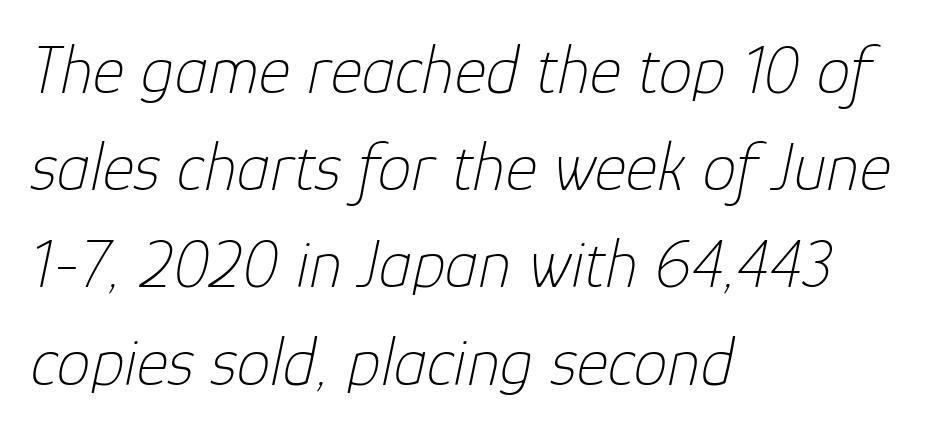
Compared with a centered layout, this one pins lines to the left instead. Descender tails drop into unmarked territory. Proportional: the letters do not fall into vertical columns. The letters look calm and open, with moderate or lighter stems. Each new line begins a customary step beneath the previous one.
